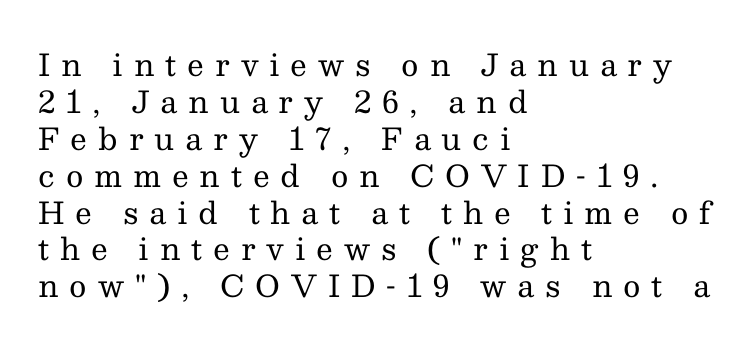
The specimen reads as upright at a glance. Yep, those are serifs on the letters. Stroke thickness stays within the range of a standard reading face or lighter. Characters follow at a spacing far wider than the type designer built in. Short and long lines alike share a common starting point at left. Spacing verdict: proportional, widths tailored to each character.
